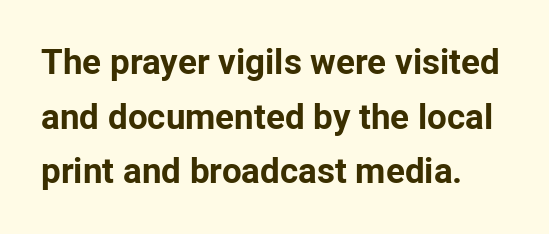
{"serif": "no", "italic": "no", "bold": "yes", "weight": "bold", "width": "normal", "stroke_contrast": "low", "x_height": "medium", "monospaced": "no", "underline": "no", "line_spacing": "normal", "line_spacing_ratio": 1.56, "letter_spacing": "normal", "letter_spacing_em": 0.0, "glyph_px": 35}
